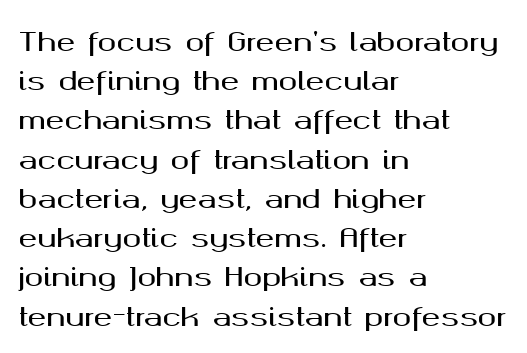
The image shows 25 px text type, upright; set left-aligned, normal line spacing (1.57x), normal letter spacing, not underlined.
